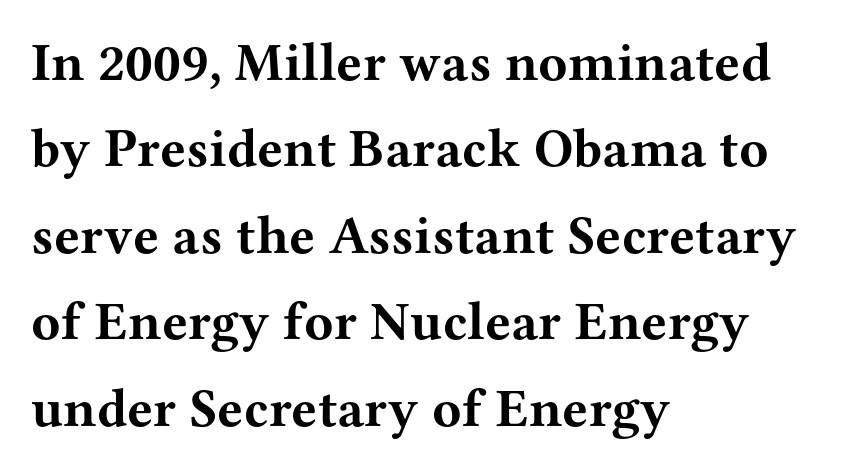
Underlining? Definitely not there. Do the letters lean? They stand straight. The lines in this sample share a left origin and differ only in where they stop. Look at the stroke-to-counter ratio: heavy, a bold.
